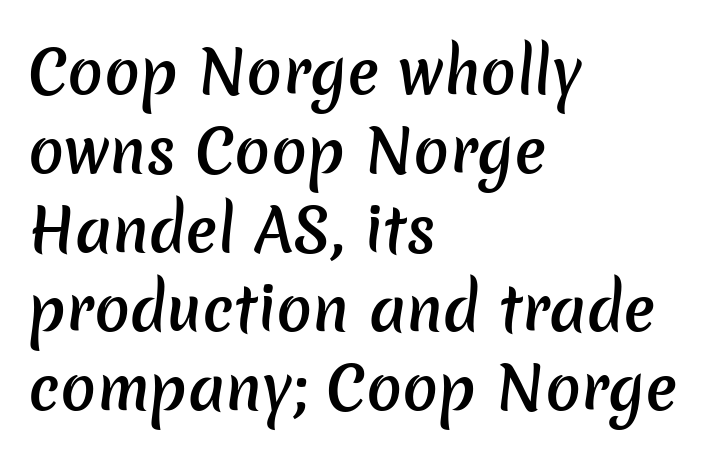
The image shows 59 px semibold sans-serif type; set left-aligned, normal line spacing (1.34x), normal letter spacing, not underlined; low stroke contrast and a medium x-height.
